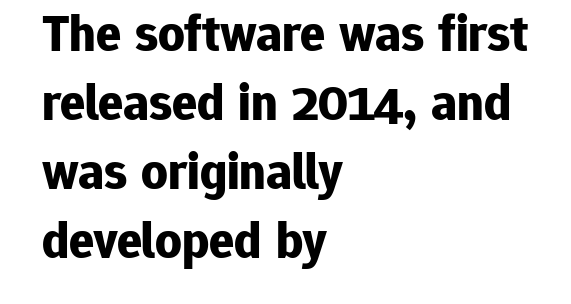
Each word holds together tightly as a unit, with standard inter-letter gaps. Think of a printed novel: that variable character pitch is what you see here. The zone under the glyphs is completely vacant. It's the straight-up-and-down kind of type. Does the copy run flush right? No — it runs flush left. Look at the stroke-to-counter ratio: heavy, a bold.
